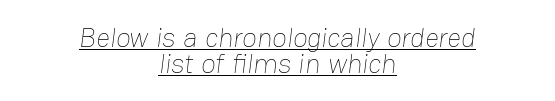
{"bold": "no", "underline": "yes", "align": "center", "line_spacing": "tight", "line_spacing_ratio": 0.95, "letter_spacing": "normal", "letter_spacing_em": 0.0, "glyph_px": 27}
